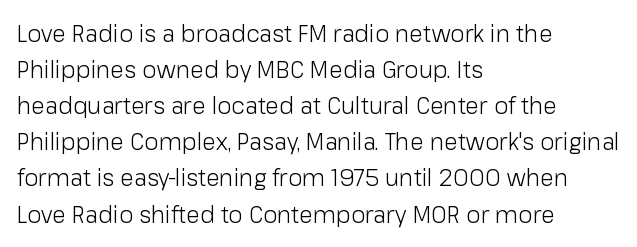
The image shows 23 px text type, upright; set left-aligned, normal line spacing (1.57x), normal letter spacing, not underlined.
